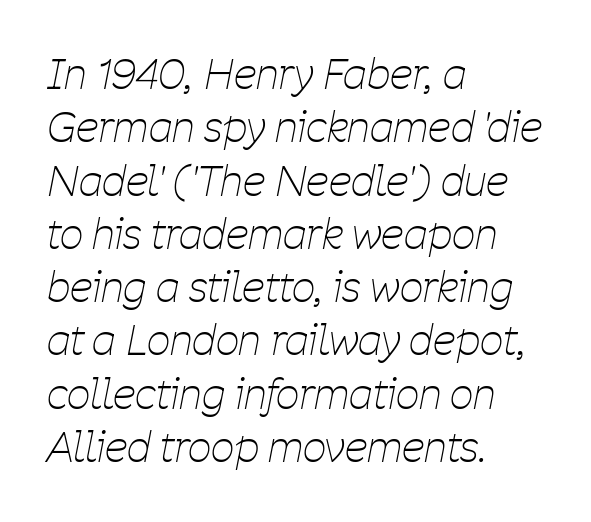
The image shows 41 px thin, condensed type, italic (leaning right); set left-aligned, normal line spacing (1.3x), normal letter spacing, not underlined; low stroke contrast and a medium x-height.
